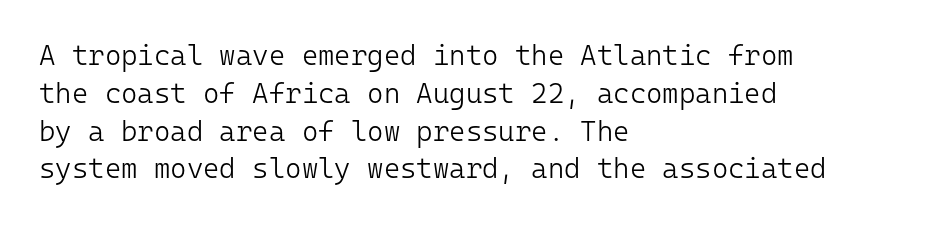
Q: Is the text bold? A: No.
Q: Is the text italic (slanted)? A: No, it is upright.
Q: Is the typeface a serif or a sans-serif typeface? A: Sans-serif.
Q: Is the text underlined? A: No.
Q: How is the paragraph aligned? A: Left-aligned.
Q: Is the spacing between letters normal or unusually wide? A: Normal.
Q: Is the spacing between lines tight, normal or loose? A: Normal.
Q: Width (condensed, normal, or wide)? A: Normal.
Q: Stroke contrast? A: Low.
Q: x-height? A: Medium.
Q: Monospaced? A: Yes.
